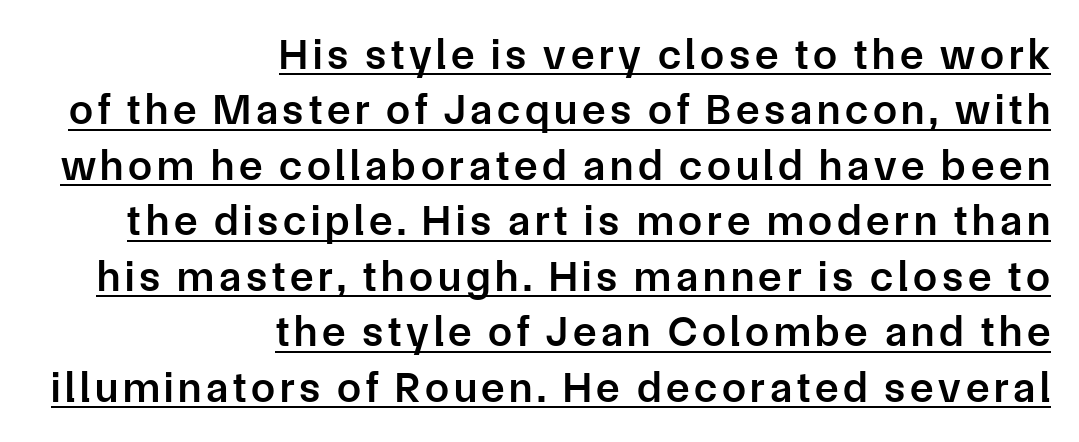
Q: Is the text bold? A: Semi-bold.
Q: Is the text italic (slanted)? A: No, it is upright.
Q: Is the typeface a serif or a sans-serif typeface? A: Sans-serif.
Q: Is the text underlined? A: Yes.
Q: How is the paragraph aligned? A: Right-aligned.
Q: Is the spacing between lines tight, normal or loose? A: Normal.
Q: Width (condensed, normal, or wide)? A: Normal.
Q: Stroke contrast? A: Low.
Q: x-height? A: Medium.
Q: Monospaced? A: No.
